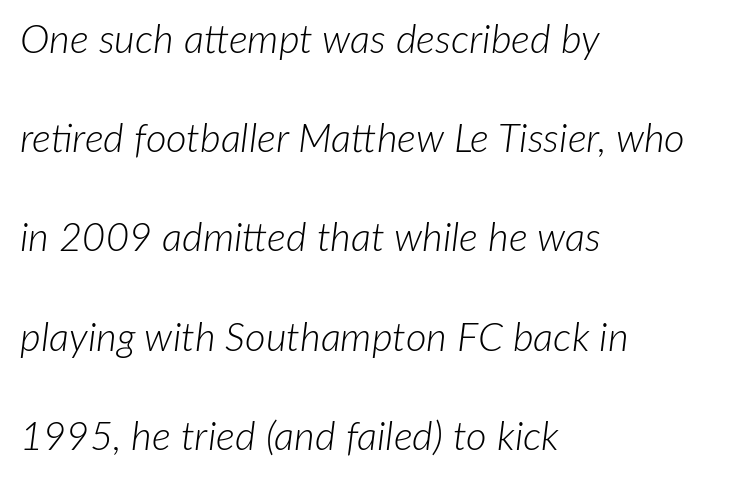
The image shows 40 px light type, italic (leaning right); set left-aligned, loose line spacing (2.48x), normal letter spacing, not underlined; low stroke contrast and a medium x-height.
